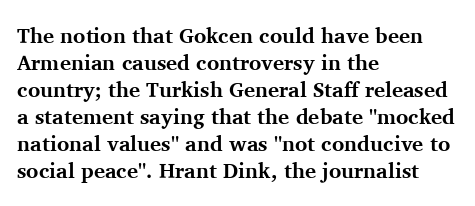
Q: Is the text bold? A: Yes.
Q: Is the text italic (slanted)? A: No, it is upright.
Q: Is the text underlined? A: No.
Q: How is the paragraph aligned? A: Left-aligned.
Q: Is the spacing between letters normal or unusually wide? A: Normal.
Q: Is the spacing between lines tight, normal or loose? A: Normal.
